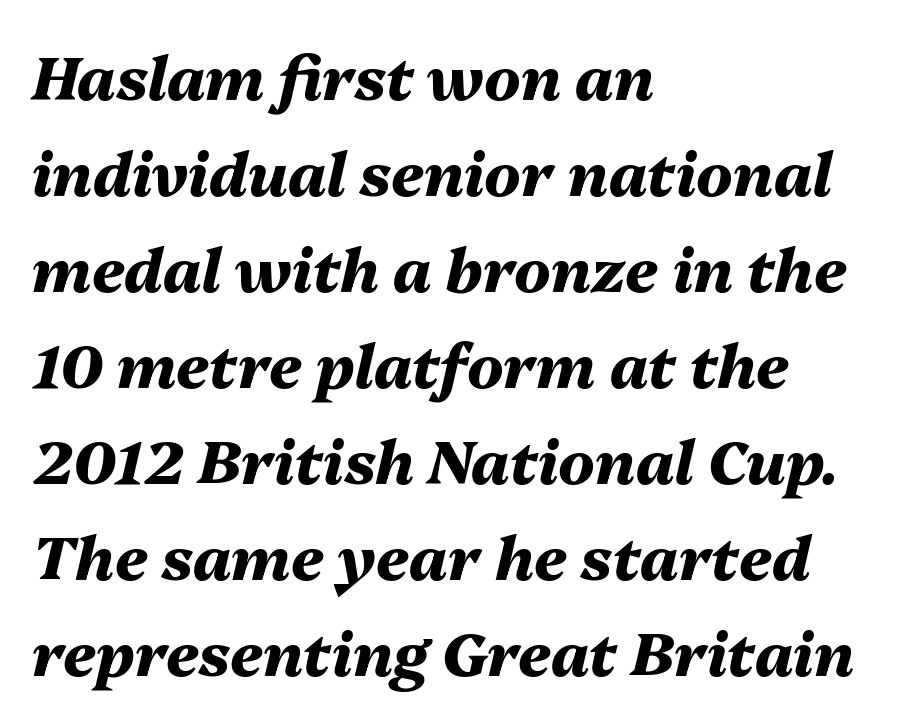
{"italic": "yes", "lean": "right", "slant_degrees": 13, "bold": "yes", "weight": "heavy", "width": "normal", "stroke_contrast": "medium", "x_height": "medium", "monospaced": "no", "underline": "no", "align": "left", "line_spacing": "normal", "line_spacing_ratio": 1.6, "letter_spacing": "normal", "letter_spacing_em": 0.0, "glyph_px": 60}
